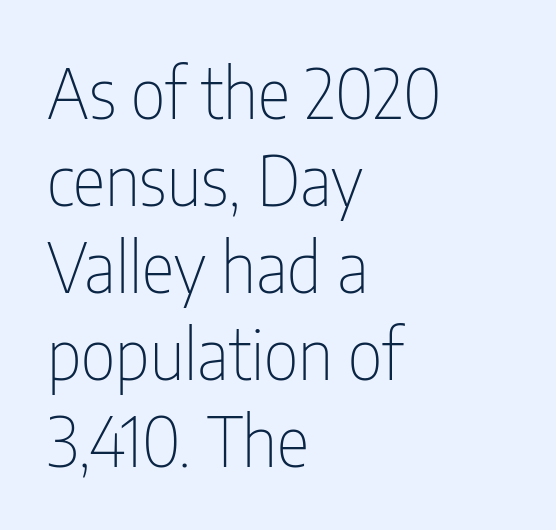
{"serif": "no", "italic": "no", "bold": "no", "weight": "thin", "width": "condensed", "stroke_contrast": "low", "x_height": "medium", "monospaced": "no", "underline": "no", "align": "left", "line_spacing": "normal", "line_spacing_ratio": 1.26, "letter_spacing": "normal", "letter_spacing_em": 0.0, "glyph_px": 69}
